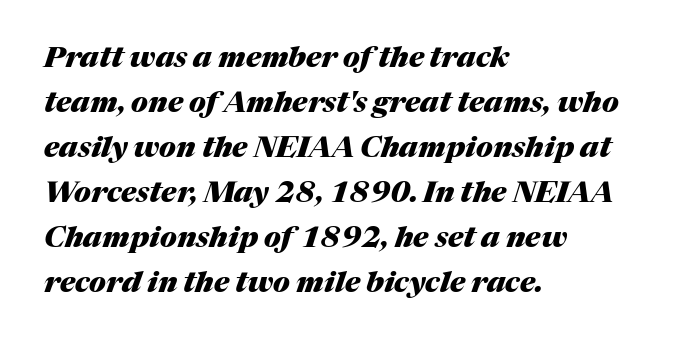
Q: Is the text bold? A: Yes.
Q: Is the text italic (slanted)? A: Yes, it leans right by about 17 degrees.
Q: Is the text underlined? A: No.
Q: How is the paragraph aligned? A: Left-aligned.
Q: Is the spacing between letters normal or unusually wide? A: Normal.
Q: Is the spacing between lines tight, normal or loose? A: Normal.
Q: Width (condensed, normal, or wide)? A: Normal.
Q: Stroke contrast? A: Medium.
Q: x-height? A: Medium.
Q: Monospaced? A: No.
